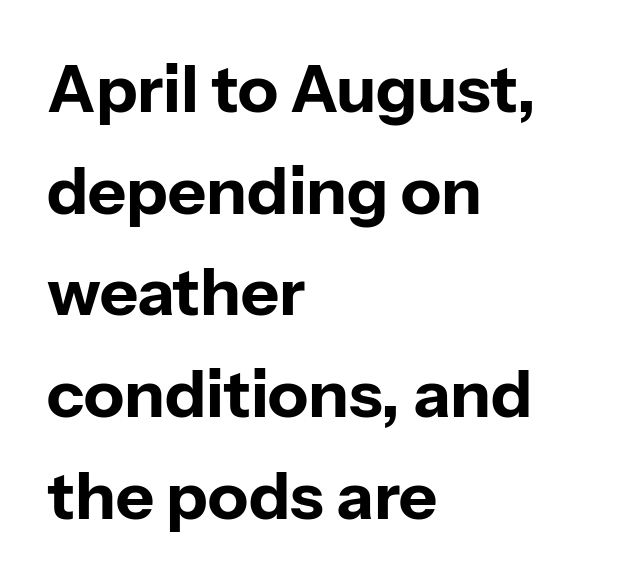
The image shows 66 px bold sans-serif type, upright; set left-aligned, normal line spacing (1.54x), normal letter spacing, not underlined; low stroke contrast and a medium x-height.
